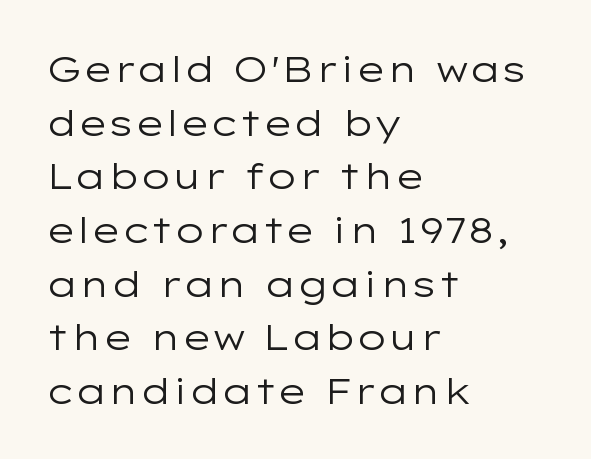
Q: Is the text bold? A: No.
Q: Is the text italic (slanted)? A: No, it is upright.
Q: Is the typeface a serif or a sans-serif typeface? A: Sans-serif.
Q: Is the text underlined? A: No.
Q: How is the paragraph aligned? A: Left-aligned.
Q: Is the spacing between letters normal or unusually wide? A: Normal.
Q: Is the spacing between lines tight, normal or loose? A: Normal.
Q: Width (condensed, normal, or wide)? A: Wide.
Q: Stroke contrast? A: Low.
Q: x-height? A: Medium.
Q: Monospaced? A: No.
